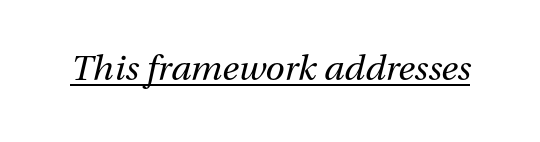
{"italic": "yes", "lean": "right", "slant_degrees": 13, "bold": "no", "weight": "regular", "width": "normal", "stroke_contrast": "medium", "x_height": "medium", "monospaced": "no", "underline": "yes", "letter_spacing": "normal", "letter_spacing_em": 0.0, "glyph_px": 35}
